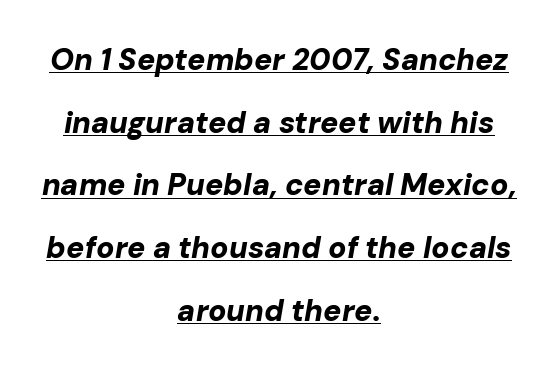
Q: Is the text bold? A: Yes.
Q: Is the text italic (slanted)? A: Yes, it leans right by about 10 degrees.
Q: Is the text underlined? A: Yes.
Q: How is the paragraph aligned? A: Centered.
Q: Is the spacing between letters normal or unusually wide? A: Normal.
Q: Is the spacing between lines tight, normal or loose? A: Loose.
Q: Width (condensed, normal, or wide)? A: Normal.
Q: Stroke contrast? A: Low.
Q: x-height? A: Medium.
Q: Monospaced? A: No.
